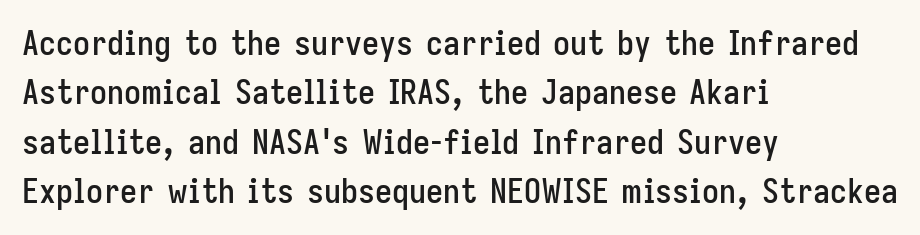
Q: Is the text italic (slanted)? A: No, it is upright.
Q: Is the typeface a serif or a sans-serif typeface? A: Sans-serif.
Q: Is the text underlined? A: No.
Q: How is the paragraph aligned? A: Left-aligned.
Q: Is the spacing between letters normal or unusually wide? A: Normal.
Q: Is the spacing between lines tight, normal or loose? A: Normal.
Q: Width (condensed, normal, or wide)? A: Condensed.
Q: Stroke contrast? A: Low.
Q: x-height? A: Medium.
Q: Monospaced? A: No.
